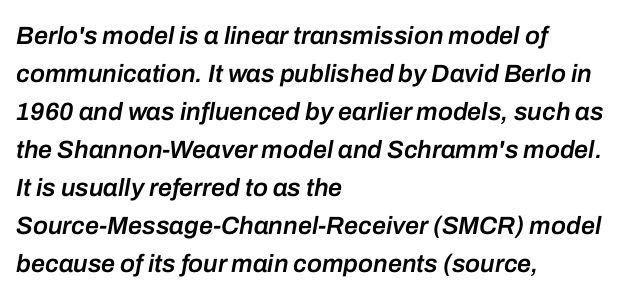
The image shows 25 px text type, italic (leaning right); set left-aligned, normal line spacing (1.52x), normal letter spacing, not underlined.
